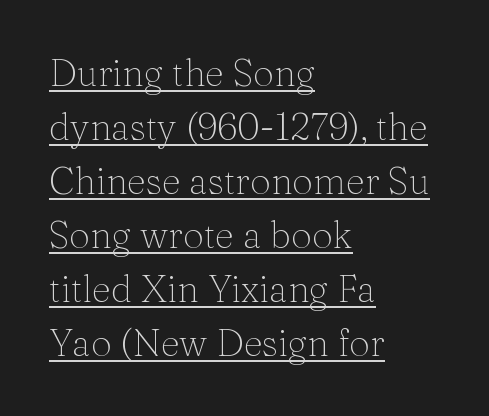
{"serif": "yes", "italic": "no", "bold": "no", "weight": "light", "width": "normal", "stroke_contrast": "medium", "x_height": "medium", "monospaced": "no", "underline": "yes", "align": "left", "line_spacing": "normal", "line_spacing_ratio": 1.46, "letter_spacing": "normal", "letter_spacing_em": 0.0, "glyph_px": 37}
